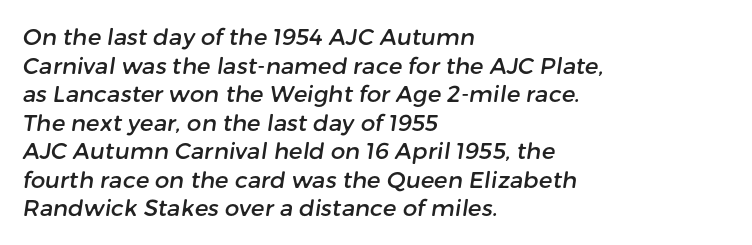
The image shows 23 px text type; set left-aligned, line spacing 1.24x, normal letter spacing, not underlined.
